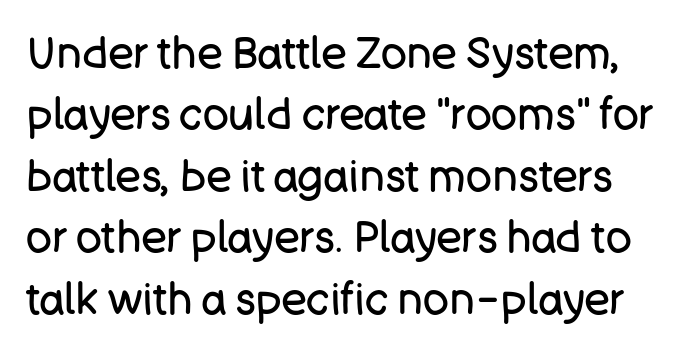
Q: Is the text bold? A: No.
Q: Is the text italic (slanted)? A: No, it is upright.
Q: Is the typeface a serif or a sans-serif typeface? A: Sans-serif.
Q: Is the text underlined? A: No.
Q: Is the spacing between letters normal or unusually wide? A: Normal.
Q: Is the spacing between lines tight, normal or loose? A: Normal.
Q: Width (condensed, normal, or wide)? A: Normal.
Q: Stroke contrast? A: Low.
Q: x-height? A: Large.
Q: Monospaced? A: No.
